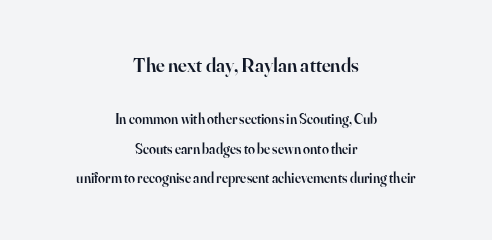
The line-height multiplier appears high, well above default. Each word holds together tightly as a unit, with standard inter-letter gaps. The letters are semibold — heavier than regular but short of a full bold. Typesetter's note — upper block bumped up in size, lower block left smaller.
